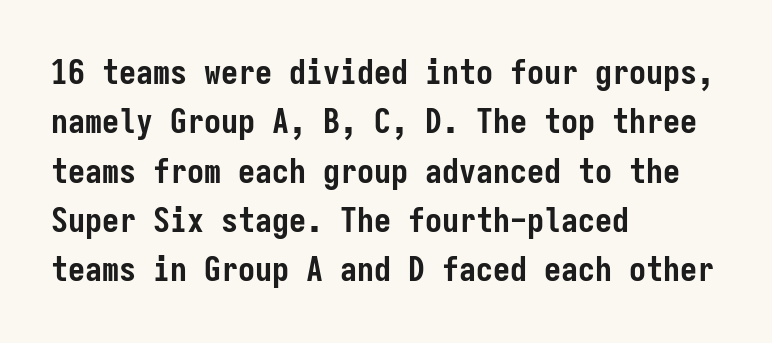
The image shows 34 px semibold, condensed sans-serif type, upright, monospaced; set left-aligned, normal line spacing (1.45x), normal letter spacing, not underlined; low stroke contrast and a medium x-height.
